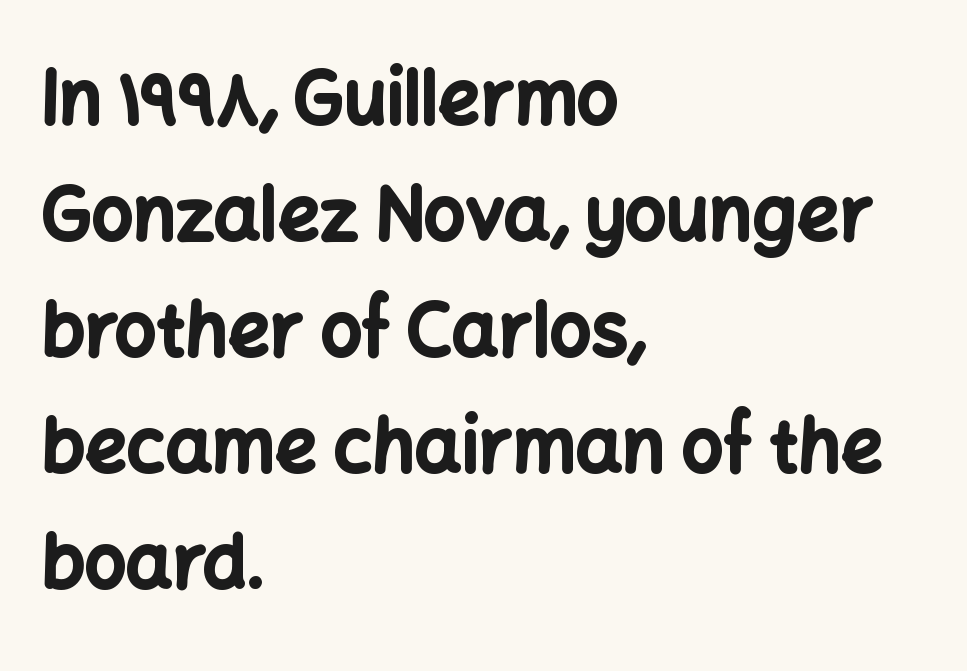
When letters stand straight like this, we call the style roman or upright. Strokes here are thick enough to call this a true bold. Line starts are locked; line ends wander. Whoever set this chose a conventional vertical rhythm. How are the letters spaced? Ordinarily, with no added tracking.
